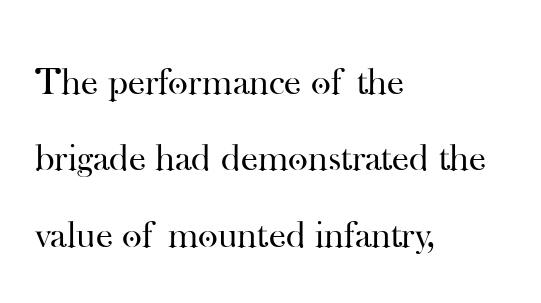
The image shows 38 px regular-weight serif type, upright; set left-aligned, loose line spacing (2.01x), normal letter spacing, not underlined; high stroke contrast and a small x-height.
